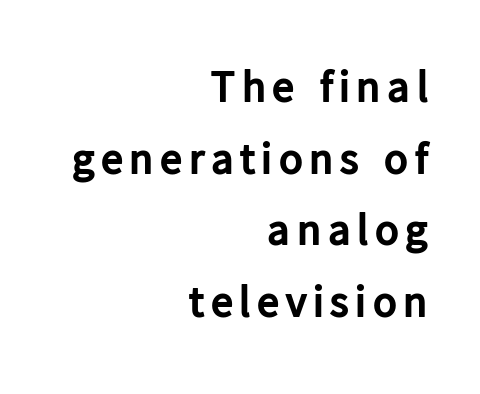
{"serif": "no", "italic": "no", "bold": "yes", "weight": "bold", "width": "normal", "stroke_contrast": "low", "x_height": "medium", "monospaced": "no", "underline": "no", "align": "right", "line_spacing": "normal", "line_spacing_ratio": 1.59, "glyph_px": 45}
